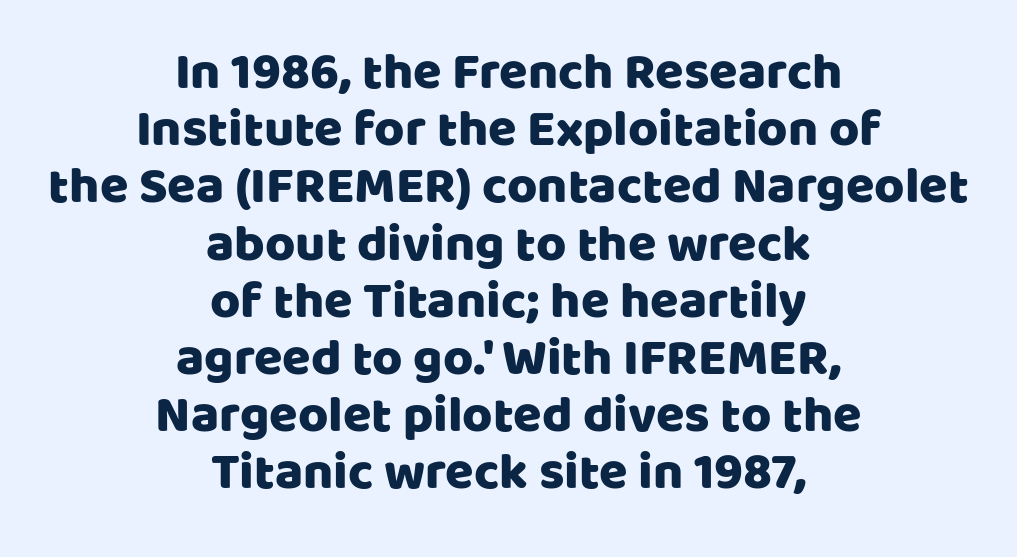
{"serif": "no", "italic": "no", "width": "normal", "stroke_contrast": "low", "x_height": "large", "monospaced": "no", "underline": "no", "align": "center", "line_spacing": "tight", "line_spacing_ratio": 1.1, "letter_spacing": "normal", "letter_spacing_em": 0.0, "glyph_px": 52}
